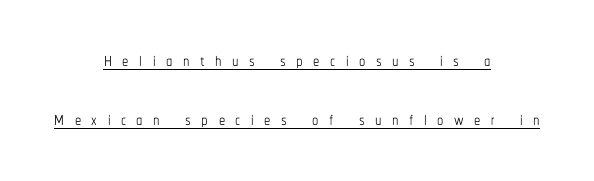
A baseline rule has been typeset under these characters. In terms of letterspacing, this is a distinctly airy, spread setting. Reading down the column, the eye jumps a long way to each next line. This sample is center-justified, so both line endings float freely. Notice how the stems are strictly vertical — no italics here. Caption: face not bold, strokes unweighted.
